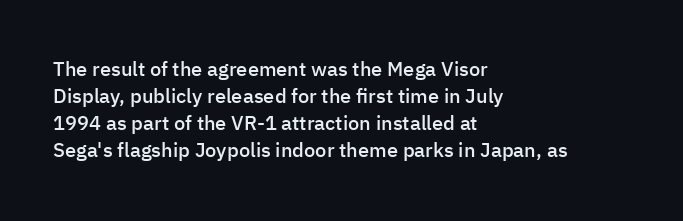
Designer's note — italics off, roman on. These lines are set flush left with a ragged right edge. The area under the type is left untouched. A normal amount of white space separates one row of letters from the next.
